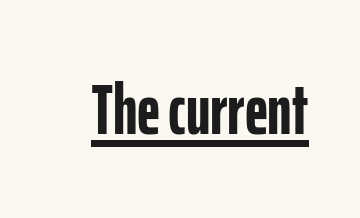
The image shows 72 px semibold, condensed sans-serif type, upright; set normal letter spacing, underlined; low stroke contrast and a medium x-height.
